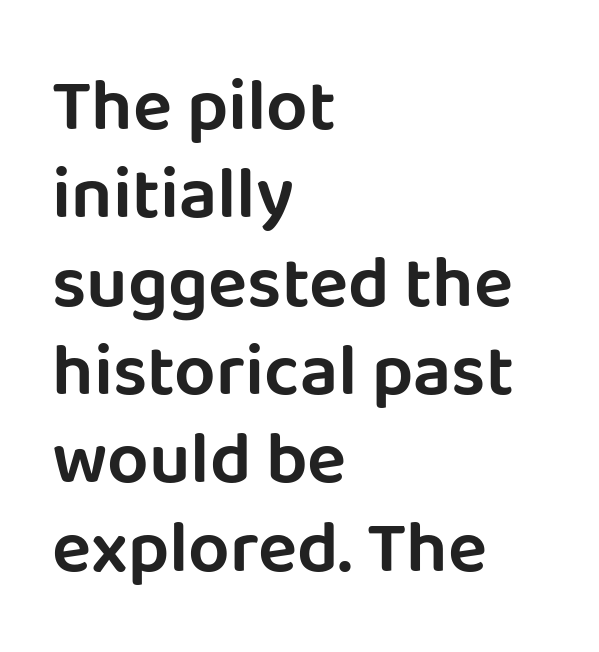
Q: Is the text italic (slanted)? A: No, it is upright.
Q: Is the typeface a serif or a sans-serif typeface? A: Sans-serif.
Q: Is the text underlined? A: No.
Q: How is the paragraph aligned? A: Left-aligned.
Q: Is the spacing between letters normal or unusually wide? A: Normal.
Q: Width (condensed, normal, or wide)? A: Normal.
Q: Stroke contrast? A: Low.
Q: x-height? A: Large.
Q: Monospaced? A: No.
